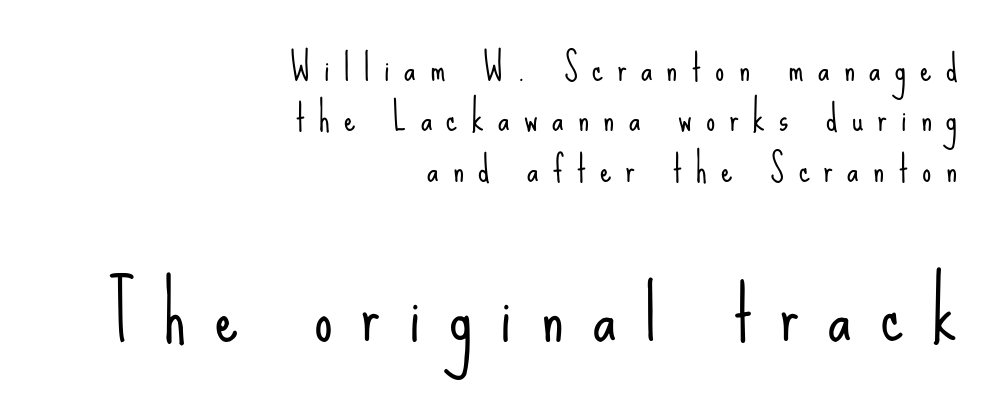
{"serif": "no", "italic": "no", "bold": "no", "weight": "light", "width": "condensed", "stroke_contrast": "low", "x_height": "small", "monospaced": "no", "underline": "no", "align": "right", "line_spacing": "normal", "line_spacing_ratio": 1.4, "letter_spacing": "wide", "letter_spacing_em": 0.4, "larger_block": "second", "size_ratio": 2.03, "glyph_px": 73}
